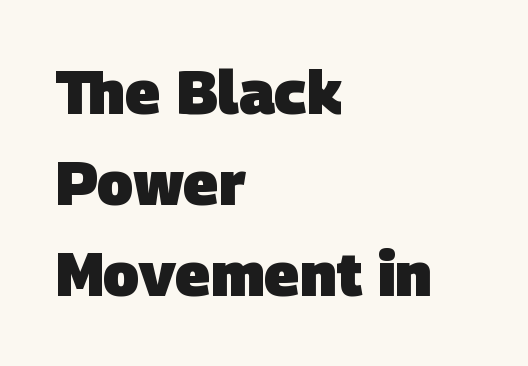
Q: Is the text bold? A: Yes.
Q: Is the typeface a serif or a sans-serif typeface? A: Sans-serif.
Q: Is the text underlined? A: No.
Q: How is the paragraph aligned? A: Left-aligned.
Q: Is the spacing between letters normal or unusually wide? A: Normal.
Q: Is the spacing between lines tight, normal or loose? A: Normal.
Q: Width (condensed, normal, or wide)? A: Normal.
Q: Stroke contrast? A: Low.
Q: x-height? A: Large.
Q: Monospaced? A: No.
